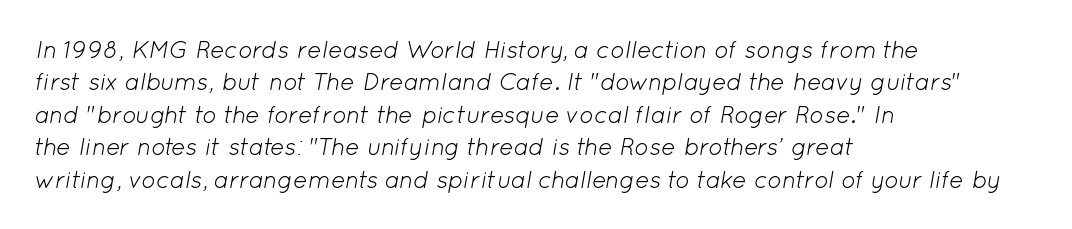
Q: Is the text bold? A: No.
Q: Is the text italic (slanted)? A: Yes, it leans right by about 12 degrees.
Q: Is the text underlined? A: No.
Q: How is the paragraph aligned? A: Left-aligned.
Q: Is the spacing between letters normal or unusually wide? A: Normal.
Q: Is the spacing between lines tight, normal or loose? A: Normal.
